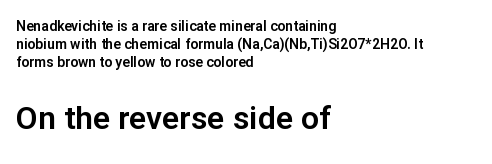
{"serif": "no", "italic": "no", "width": "normal", "stroke_contrast": "low", "x_height": "medium", "monospaced": "no", "underline": "no", "align": "left", "line_spacing": "normal", "line_spacing_ratio": 1.3, "letter_spacing": "normal", "letter_spacing_em": 0.0, "larger_block": "second", "size_ratio": 2.29, "glyph_px": 32}
